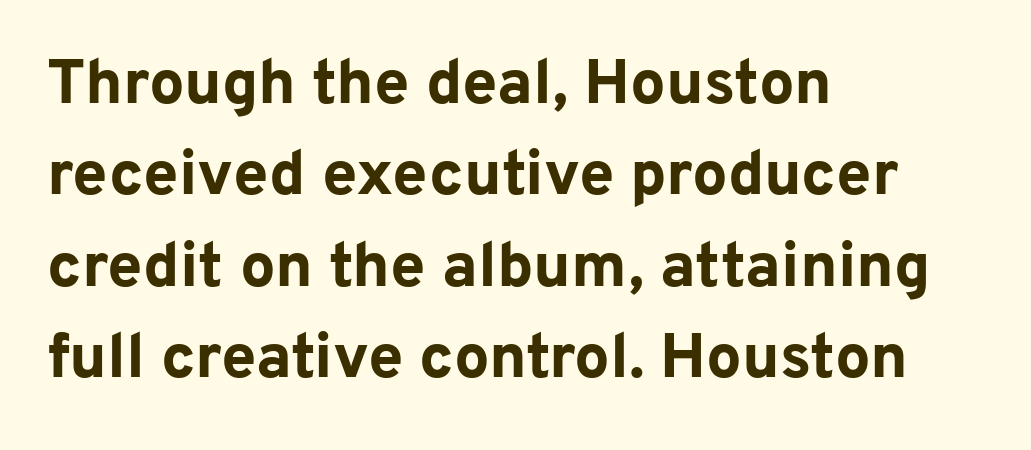
Q: Is the text bold? A: Yes.
Q: Is the text italic (slanted)? A: No, it is upright.
Q: Is the typeface a serif or a sans-serif typeface? A: Sans-serif.
Q: Is the text underlined? A: No.
Q: How is the paragraph aligned? A: Left-aligned.
Q: Is the spacing between letters normal or unusually wide? A: Normal.
Q: Is the spacing between lines tight, normal or loose? A: Normal.
Q: Width (condensed, normal, or wide)? A: Normal.
Q: Stroke contrast? A: Low.
Q: x-height? A: Medium.
Q: Monospaced? A: No.
